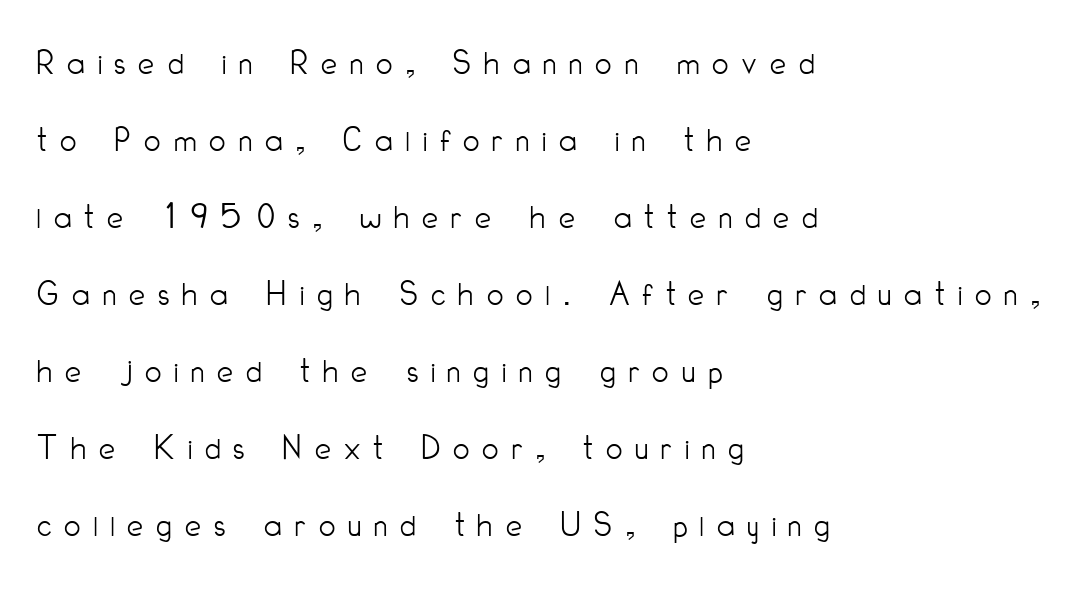
The image shows 36 px light, condensed sans-serif type, upright; set left-aligned, loose line spacing (2.14x), unusually wide letter spacing (+0.36 em), not underlined; low stroke contrast and a small x-height.
